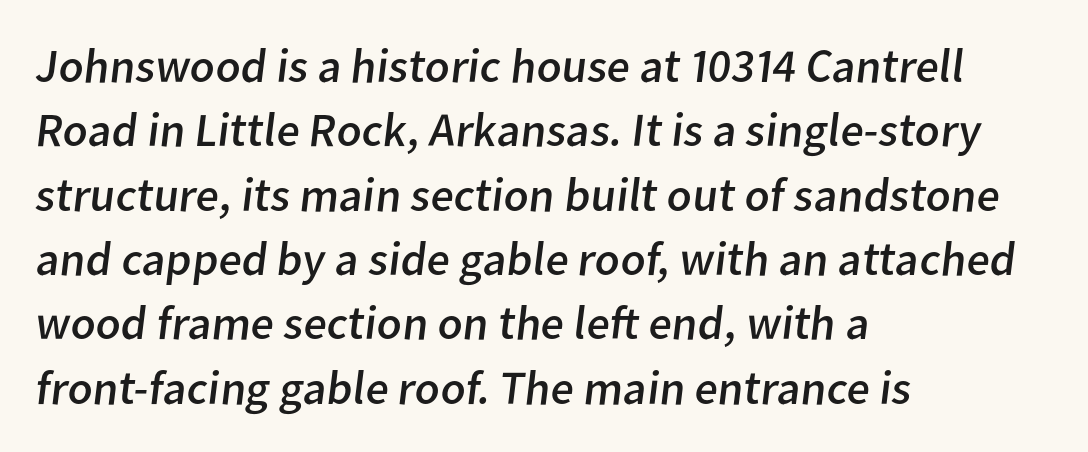
Summary of weight: not heavy and not bold. Reading down the column, the eye jumps a familiar distance to each next line. Serifs: no, the terminals of the letterforms are clean. The gap between lines stays unmarked.
